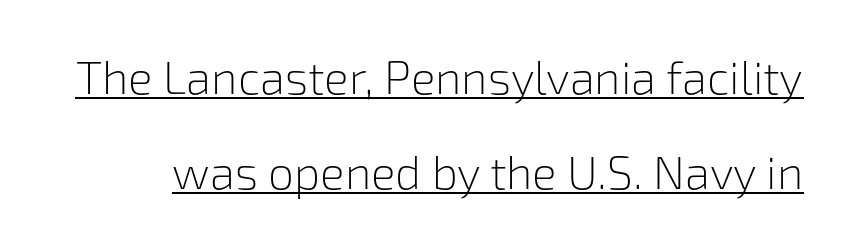
The image shows 46 px light sans-serif type, upright; set loose line spacing (2.06x), normal letter spacing, underlined; low stroke contrast and a medium x-height.
